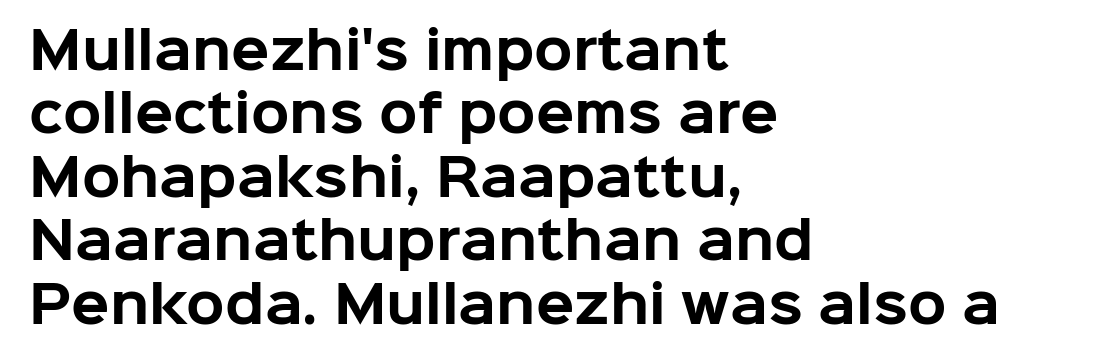
{"serif": "no", "italic": "no", "bold": "yes", "weight": "bold", "width": "normal", "stroke_contrast": "low", "x_height": "medium", "monospaced": "no", "underline": "no", "align": "left", "line_spacing": "normal", "line_spacing_ratio": 1.27, "letter_spacing": "normal", "letter_spacing_em": 0.0, "glyph_px": 50}
